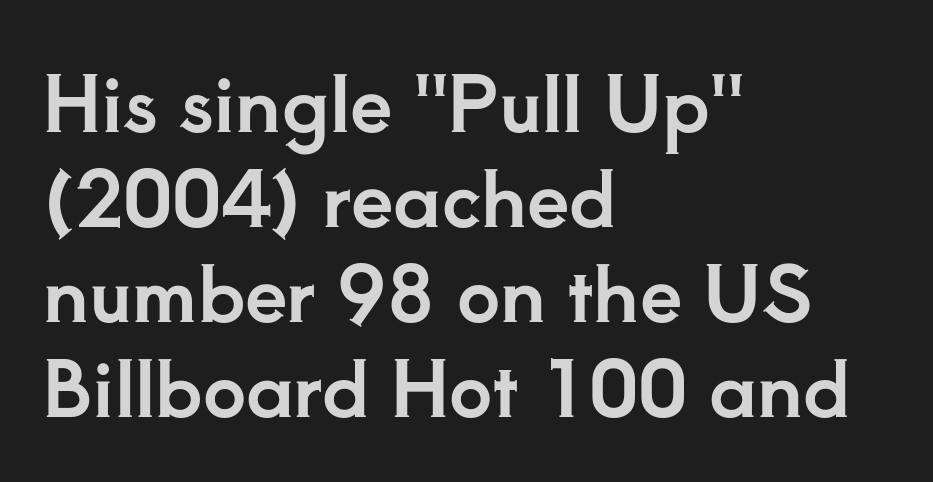
The image shows 76 px serif type, upright; set left-aligned, normal line spacing (1.25x), normal letter spacing, not underlined; low stroke contrast and a small x-height.
